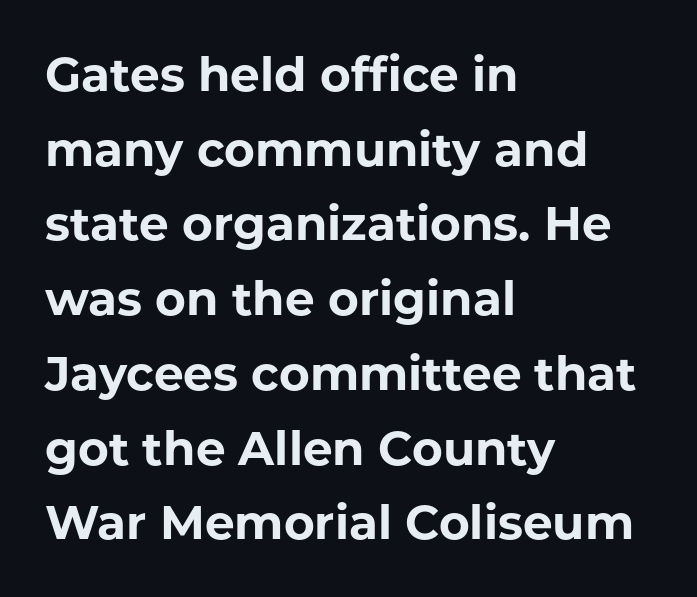
{"serif": "no", "italic": "no", "bold": "yes", "weight": "bold", "width": "normal", "stroke_contrast": "low", "x_height": "medium", "monospaced": "no", "underline": "no", "align": "left", "line_spacing": "normal", "line_spacing_ratio": 1.59, "letter_spacing": "normal", "letter_spacing_em": 0.0, "glyph_px": 47}
